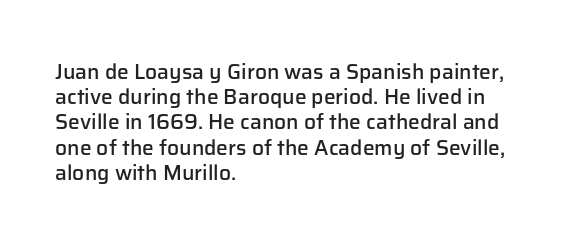
{"italic": "no", "bold": "semi", "underline": "no", "align": "left", "line_spacing_ratio": 1.2, "letter_spacing": "normal", "letter_spacing_em": 0.0, "glyph_px": 21}
